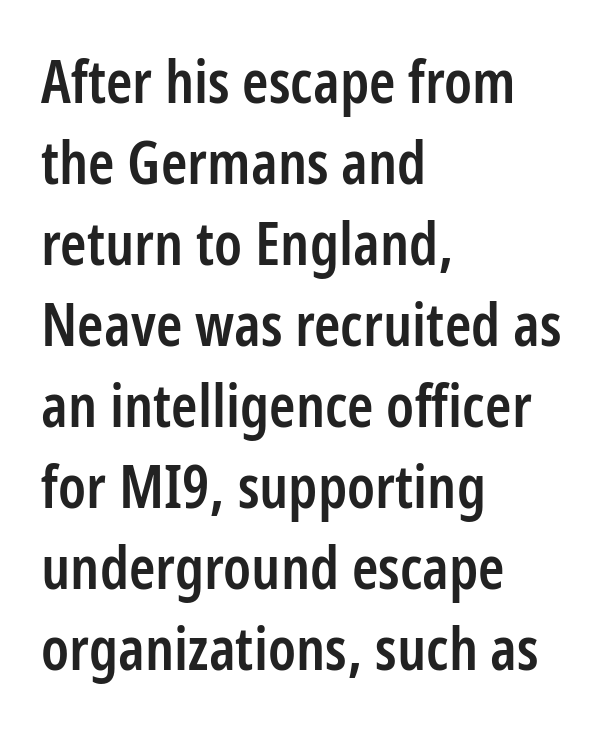
Check the space under the baseline: it is left empty. Note: no serifs on the glyphs. The passage shown is typed in a proportional face where columns would drift. Layout note: lines flush left. Ascenders rise straight up at ninety degrees. Each new line begins a customary step beneath the previous one.
